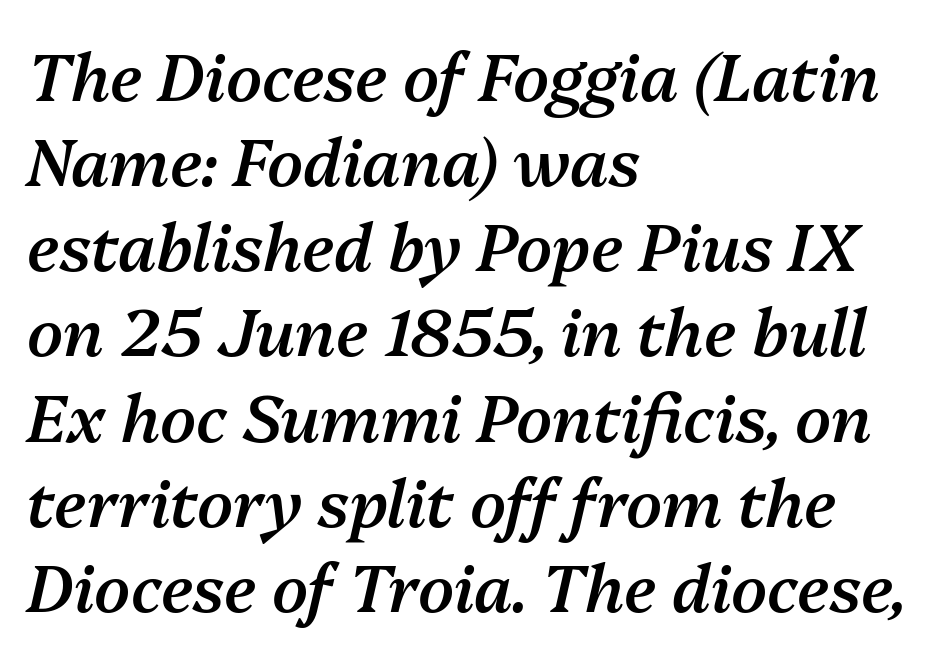
Q: Is the text bold? A: Semi-bold.
Q: Is the text italic (slanted)? A: Yes, it leans right by about 13 degrees.
Q: Is the text underlined? A: No.
Q: How is the paragraph aligned? A: Left-aligned.
Q: Is the spacing between letters normal or unusually wide? A: Normal.
Q: Is the spacing between lines tight, normal or loose? A: Normal.
Q: Width (condensed, normal, or wide)? A: Normal.
Q: Stroke contrast? A: Medium.
Q: x-height? A: Medium.
Q: Monospaced? A: No.
